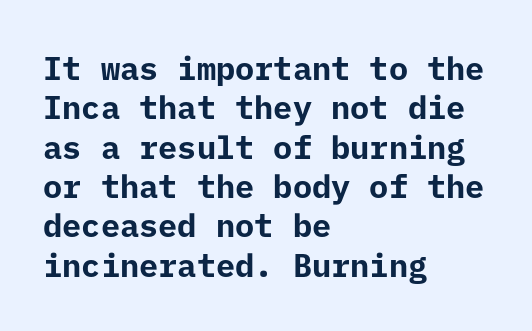
{"serif": "no", "italic": "no", "bold": "yes", "weight": "bold", "width": "normal", "stroke_contrast": "low", "x_height": "medium", "underline": "no", "align": "left", "line_spacing_ratio": 1.23, "letter_spacing": "normal", "letter_spacing_em": 0.0, "glyph_px": 32}
